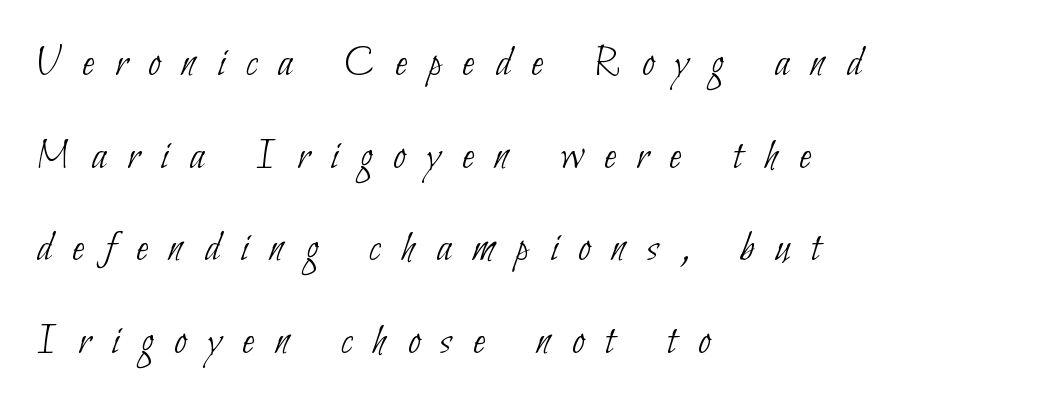
Q: Is the text bold? A: No.
Q: Is the typeface a serif or a sans-serif typeface? A: Sans-serif.
Q: Is the text underlined? A: No.
Q: How is the paragraph aligned? A: Left-aligned.
Q: Is the spacing between letters normal or unusually wide? A: Unusually wide.
Q: Is the spacing between lines tight, normal or loose? A: Loose.
Q: Width (condensed, normal, or wide)? A: Condensed.
Q: Stroke contrast? A: Low.
Q: x-height? A: Small.
Q: Monospaced? A: No.
